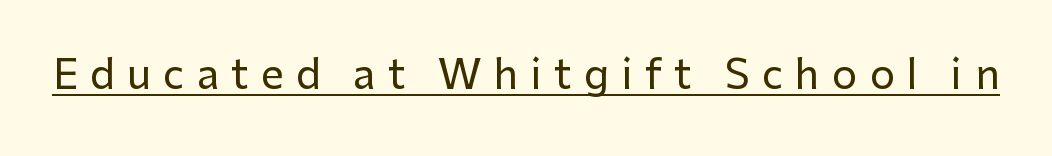
Q: Is the text italic (slanted)? A: No, it is upright.
Q: Is the typeface a serif or a sans-serif typeface? A: Sans-serif.
Q: Is the text underlined? A: Yes.
Q: Is the spacing between letters normal or unusually wide? A: Unusually wide.
Q: Width (condensed, normal, or wide)? A: Normal.
Q: Stroke contrast? A: Low.
Q: x-height? A: Medium.
Q: Monospaced? A: No.
